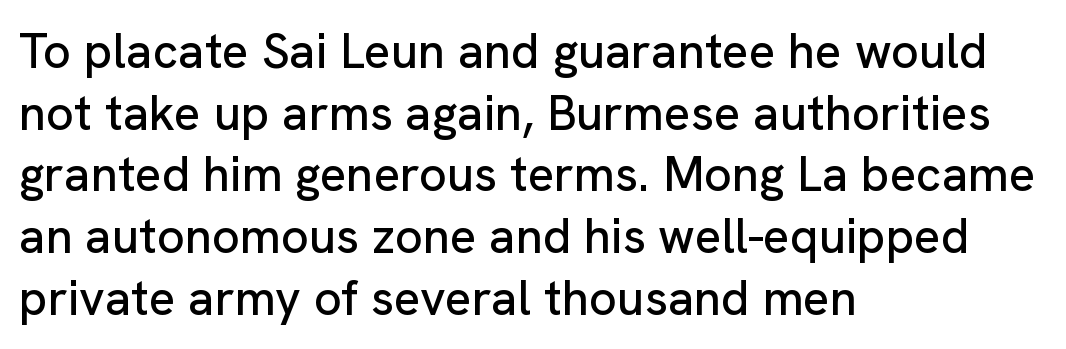
Q: Is the text italic (slanted)? A: No, it is upright.
Q: Is the typeface a serif or a sans-serif typeface? A: Sans-serif.
Q: Is the text underlined? A: No.
Q: How is the paragraph aligned? A: Left-aligned.
Q: Is the spacing between letters normal or unusually wide? A: Normal.
Q: Is the spacing between lines tight, normal or loose? A: Normal.
Q: Width (condensed, normal, or wide)? A: Normal.
Q: Stroke contrast? A: Low.
Q: x-height? A: Medium.
Q: Monospaced? A: No.
